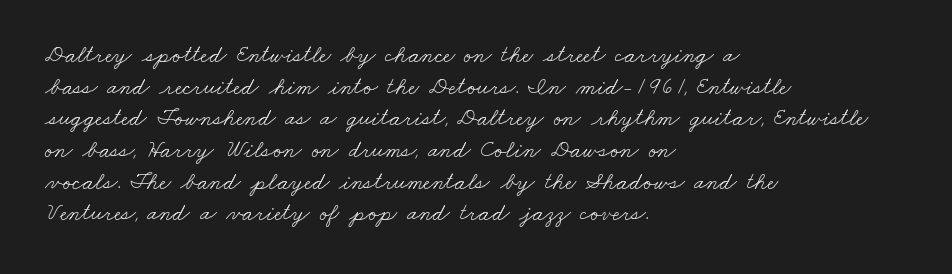
The image shows 24 px text type; set left-aligned, normal line spacing (1.32x), normal letter spacing, not underlined.
